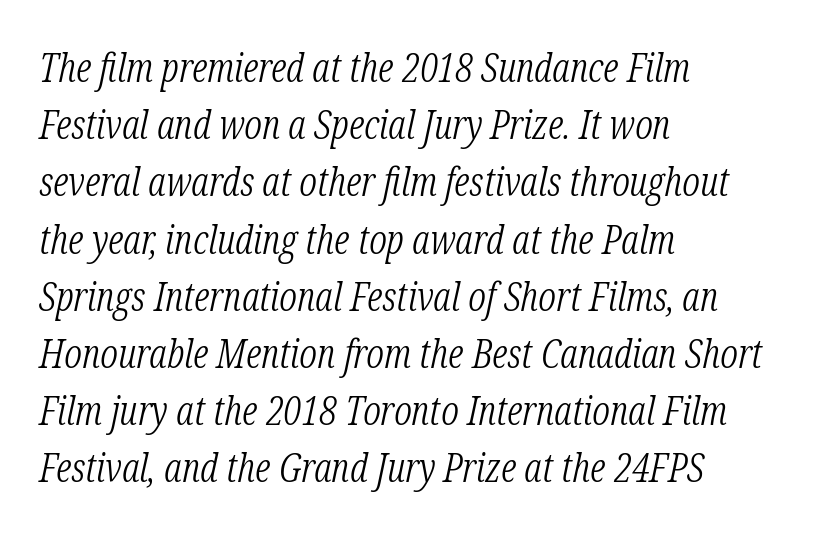
Q: Is the text bold? A: No.
Q: Is the text italic (slanted)? A: Yes, it leans right by about 12 degrees.
Q: Is the typeface a serif or a sans-serif typeface? A: Serif.
Q: Is the text underlined? A: No.
Q: How is the paragraph aligned? A: Left-aligned.
Q: Is the spacing between letters normal or unusually wide? A: Normal.
Q: Is the spacing between lines tight, normal or loose? A: Normal.
Q: Width (condensed, normal, or wide)? A: Condensed.
Q: Stroke contrast? A: Low.
Q: x-height? A: Medium.
Q: Monospaced? A: No.
